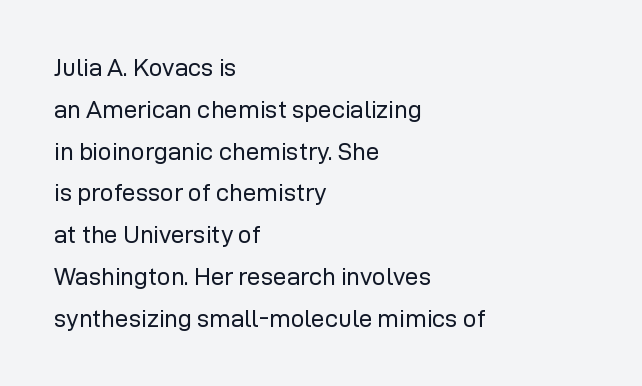
Underline: absent. The passage shown has conventional tracking throughout. Is the block centered? No — it sits flush against the left margin. Stem width sits at or under what a default text font uses. When letters stand straight like this, we call the style roman or upright.
